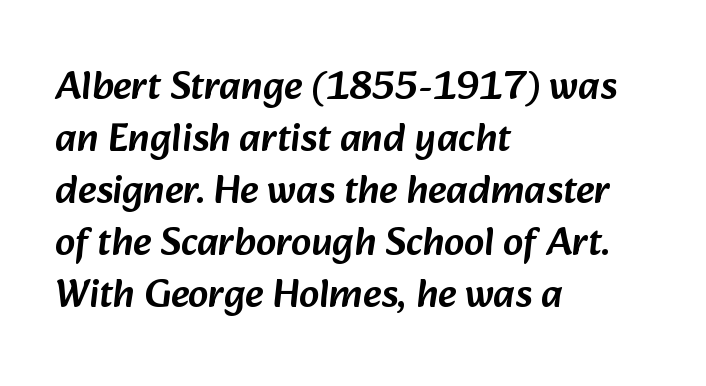
Casual observation: everything's shoved over to the left. Students, note that the glyphs here touch the page at normal intervals. A typesetter would call this leading conventional body-copy spacing. The words here are not underlined. To sum up the face: it is a sans, with no serifs.
